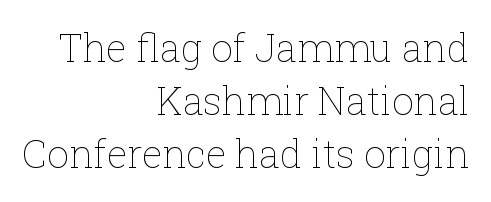
Q: Is the text bold? A: No.
Q: Is the text italic (slanted)? A: No, it is upright.
Q: Is the text underlined? A: No.
Q: How is the paragraph aligned? A: Right-aligned.
Q: Is the spacing between letters normal or unusually wide? A: Normal.
Q: Is the spacing between lines tight, normal or loose? A: Normal.
Q: Width (condensed, normal, or wide)? A: Normal.
Q: Stroke contrast? A: Low.
Q: x-height? A: Medium.
Q: Monospaced? A: No.
